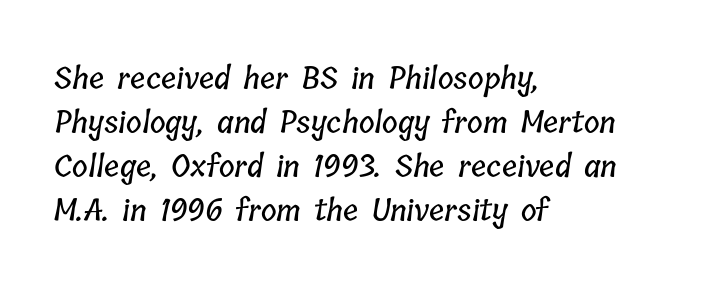
The image shows 30 px condensed type; set left-aligned, normal line spacing (1.47x), normal letter spacing, not underlined; low stroke contrast and a medium x-height.
